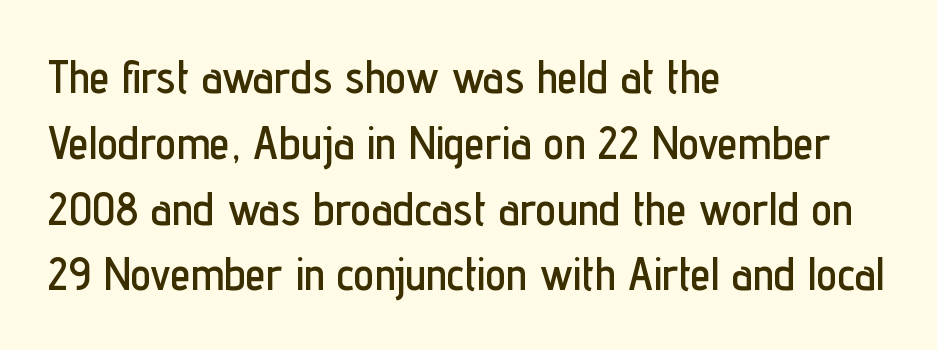
Vertically, the passage feels balanced, rows spaced as you'd expect. A typesetter would mark this as roman, not italic. Nope, no serifs anywhere on these letters. The passage shown is typed in a proportional face where columns would drift. Each row of text sits above clean, open space.
